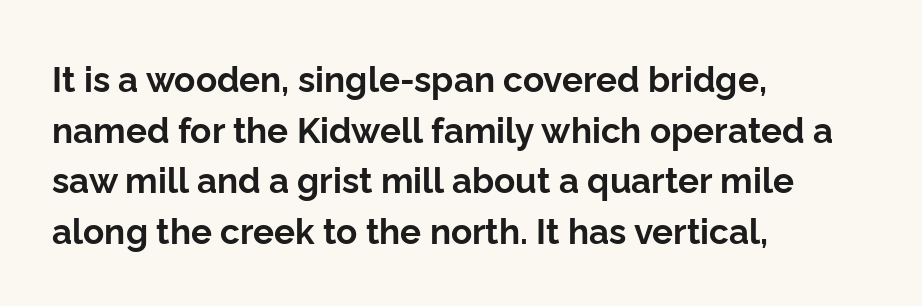
Q: Is the text bold? A: Yes.
Q: Is the text italic (slanted)? A: No, it is upright.
Q: Is the typeface a serif or a sans-serif typeface? A: Sans-serif.
Q: Is the text underlined? A: No.
Q: How is the paragraph aligned? A: Left-aligned.
Q: Is the spacing between letters normal or unusually wide? A: Normal.
Q: Is the spacing between lines tight, normal or loose? A: Normal.
Q: Width (condensed, normal, or wide)? A: Normal.
Q: Stroke contrast? A: Low.
Q: x-height? A: Medium.
Q: Monospaced? A: No.
